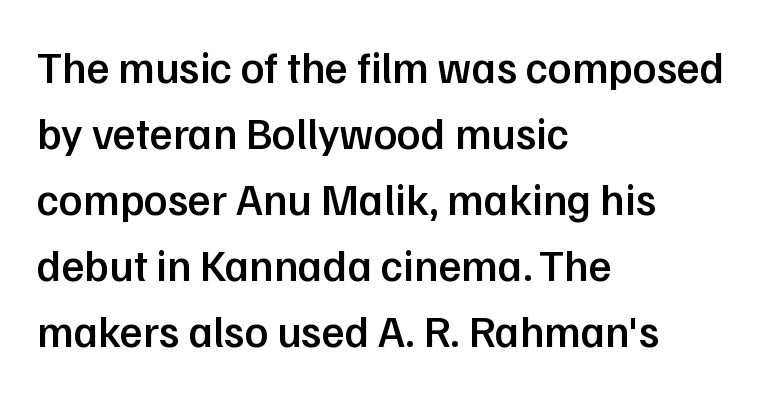
The image shows 44 px semibold sans-serif type, upright; set left-aligned, normal line spacing (1.5x), normal letter spacing, not underlined; low stroke contrast and a medium x-height.
